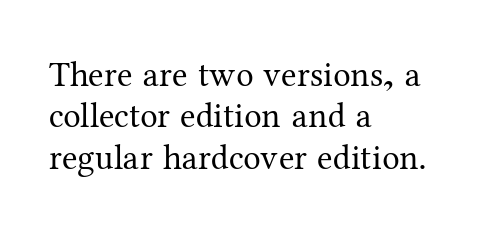
{"serif": "yes", "italic": "no", "bold": "no", "weight": "regular", "width": "normal", "stroke_contrast": "medium", "x_height": "medium", "monospaced": "no", "underline": "no", "align": "left", "line_spacing_ratio": 1.18, "letter_spacing": "normal", "letter_spacing_em": 0.0, "glyph_px": 35}
